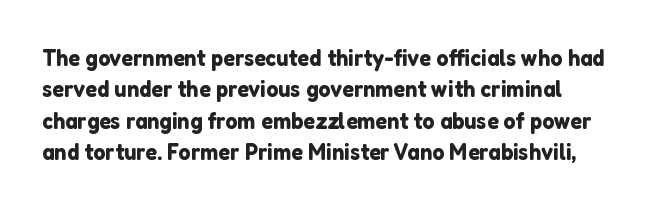
Q: Is the text italic (slanted)? A: No, it is upright.
Q: Is the text underlined? A: No.
Q: How is the paragraph aligned? A: Left-aligned.
Q: Is the spacing between letters normal or unusually wide? A: Normal.
Q: Is the spacing between lines tight, normal or loose? A: Normal.
